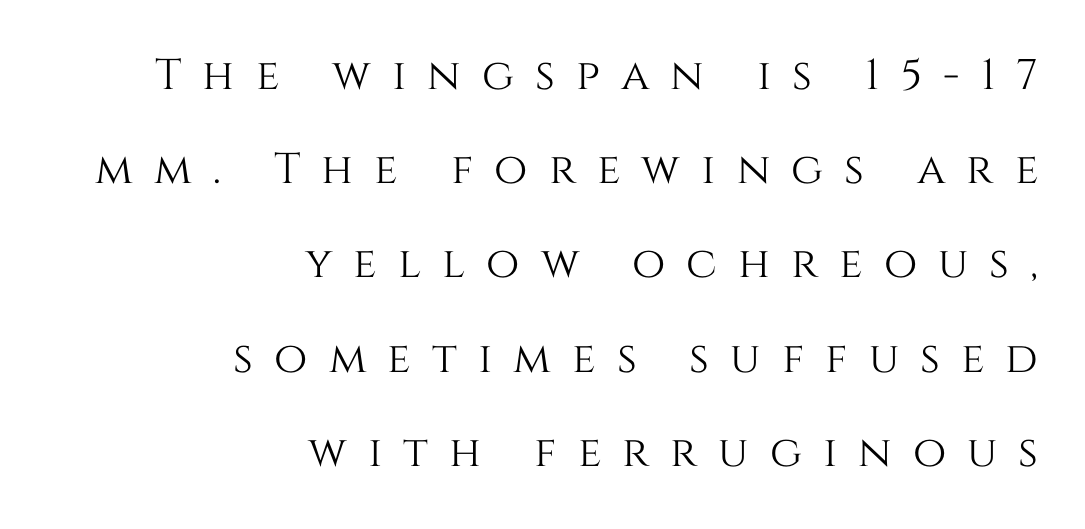
Reading down the block, your eye finds every line finishing at a fixed right position. Each new line begins a long way beneath the previous one. Each letter keeps its own natural width here, so spacing adapts to shape. Vertical strokes here are truly vertical. Short note: letters widely spaced.
